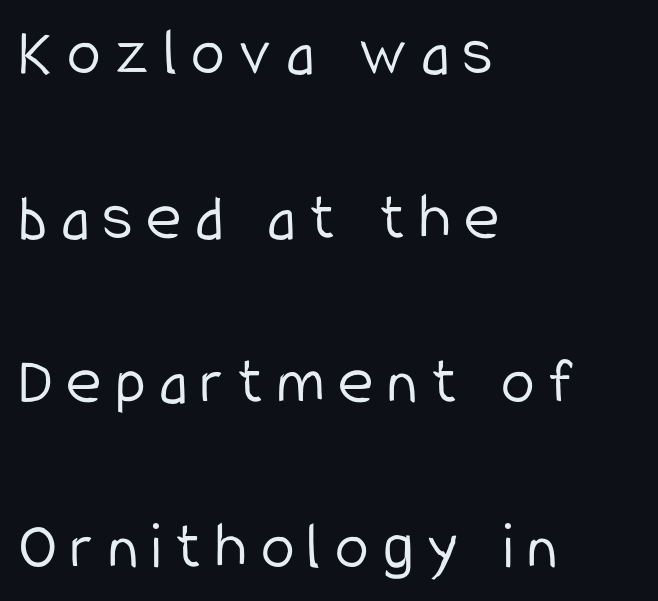
Q: Is the text bold? A: No.
Q: Is the text italic (slanted)? A: No, it is upright.
Q: Is the typeface a serif or a sans-serif typeface? A: Sans-serif.
Q: Is the text underlined? A: No.
Q: How is the paragraph aligned? A: Left-aligned.
Q: Is the spacing between letters normal or unusually wide? A: Unusually wide.
Q: Is the spacing between lines tight, normal or loose? A: Loose.
Q: Width (condensed, normal, or wide)? A: Condensed.
Q: Stroke contrast? A: Low.
Q: x-height? A: Medium.
Q: Monospaced? A: No.
